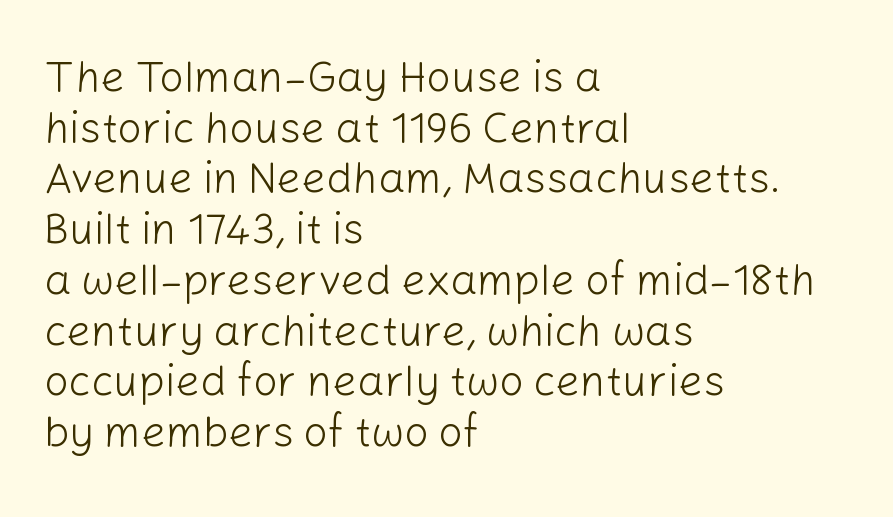
{"serif": "no", "italic": "no", "bold": "no", "weight": "light", "width": "normal", "stroke_contrast": "low", "x_height": "medium", "monospaced": "no", "underline": "no", "align": "left", "line_spacing_ratio": 1.18, "letter_spacing": "normal", "letter_spacing_em": 0.0, "glyph_px": 43}
